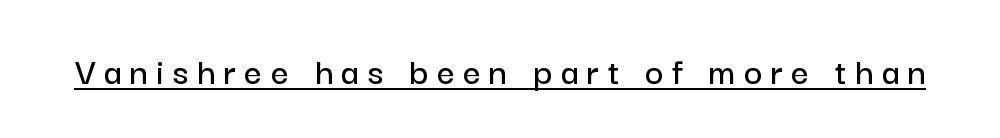
Looks like regular typesetting: each glyph gets only the width it needs. Each word looks stretched out because of the extra space between its letters. The lettering is marked with a stroke running underneath it. Typographically, this falls in the sans-serif category. Posture: upright roman.
